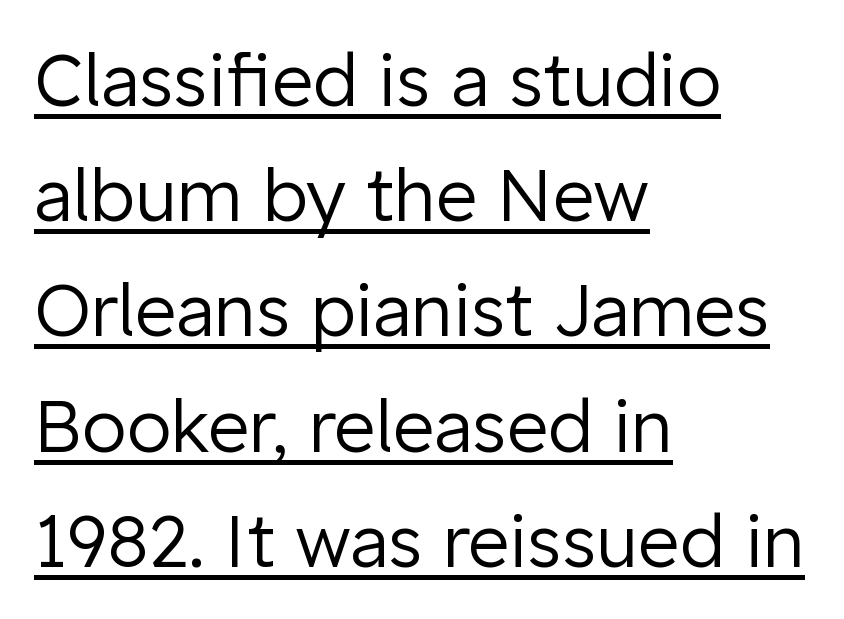
Caption: face not bold, strokes unweighted. Horizontally, the lines are justified to the leading edge only. Proportional: the letters do not fall into vertical columns. Summary of vertical rhythm: regular, with standard interline spacing. To sum up the face: it is a sans, with no serifs.
